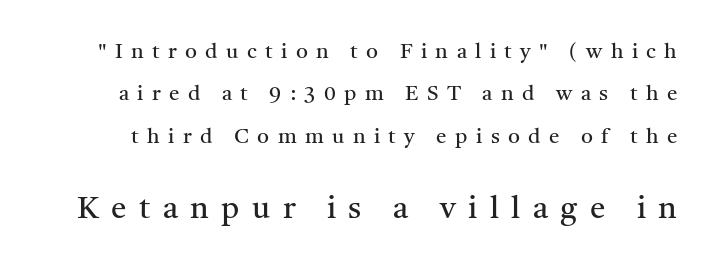
What kind of face is this? One with serifs. Between these two stacked blocks, the lower one wins on size. A typesetter would call this heavily tracked-out type. The axis of the letterforms is exactly vertical.
